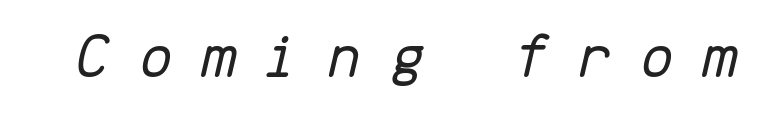
Inter-character spacing is expanded well beyond the font's built-in metrics. Just letters on the line, the space beneath them empty. The axis of the letterforms is tilted away from vertical. The face used here is monospaced, like something from a code editor.
